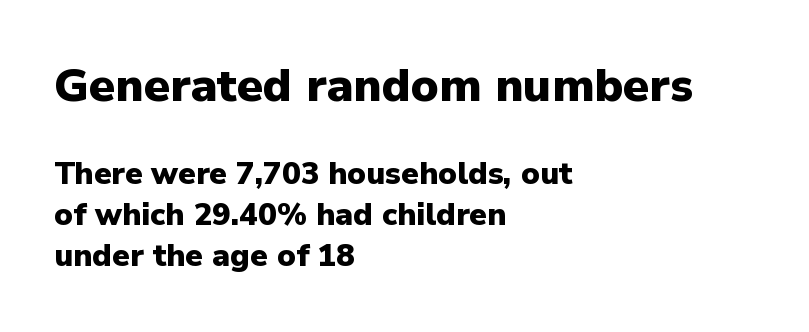
The image shows 46 px heavy sans-serif type, upright; set left-aligned, normal line spacing (1.33x), normal letter spacing, not underlined; the first (top) block is 1.48x larger; low stroke contrast and a medium x-height.
